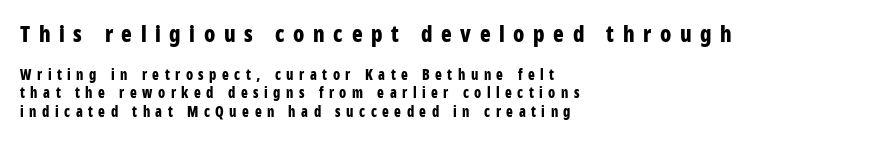
{"italic": "no", "bold": "yes", "underline": "no", "align": "left", "line_spacing": "normal", "line_spacing_ratio": 1.3, "letter_spacing": "wide", "letter_spacing_em": 0.39, "larger_block": "first", "size_ratio": 1.57, "glyph_px": 22}
